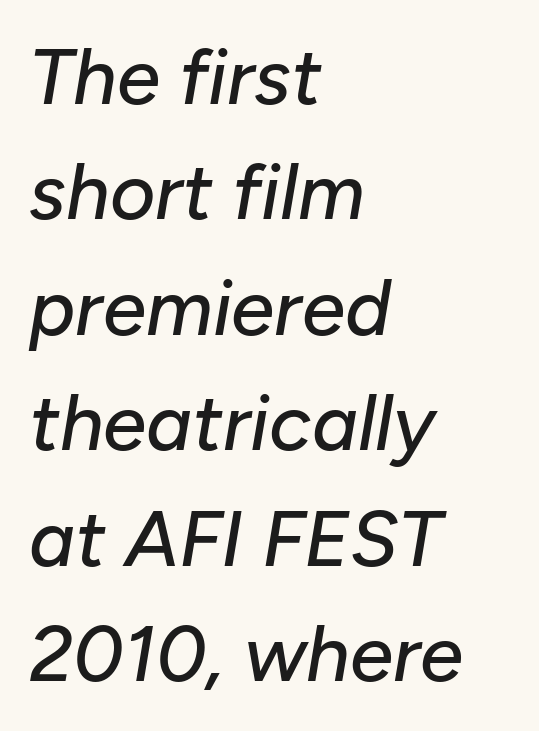
{"italic": "yes", "lean": "right", "slant_degrees": 10, "width": "normal", "stroke_contrast": "low", "x_height": "medium", "monospaced": "no", "underline": "no", "align": "left", "line_spacing": "normal", "line_spacing_ratio": 1.48, "letter_spacing": "normal", "letter_spacing_em": 0.0, "glyph_px": 78}
